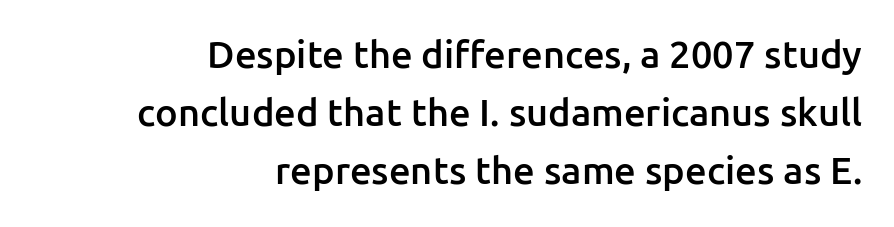
{"serif": "no", "italic": "no", "bold": "semi", "weight": "semibold", "width": "normal", "stroke_contrast": "low", "x_height": "medium", "monospaced": "no", "underline": "no", "align": "right", "line_spacing": "normal", "line_spacing_ratio": 1.53, "letter_spacing": "normal", "letter_spacing_em": 0.0, "glyph_px": 38}
